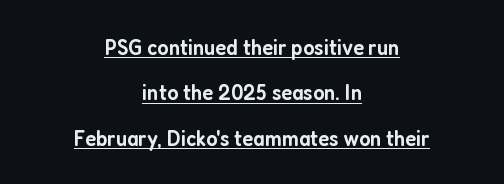
Q: Is the text bold? A: Semi-bold.
Q: Is the text italic (slanted)? A: No, it is upright.
Q: Is the text underlined? A: Yes.
Q: How is the paragraph aligned? A: Centered.
Q: Is the spacing between letters normal or unusually wide? A: Normal.
Q: Is the spacing between lines tight, normal or loose? A: Loose.
